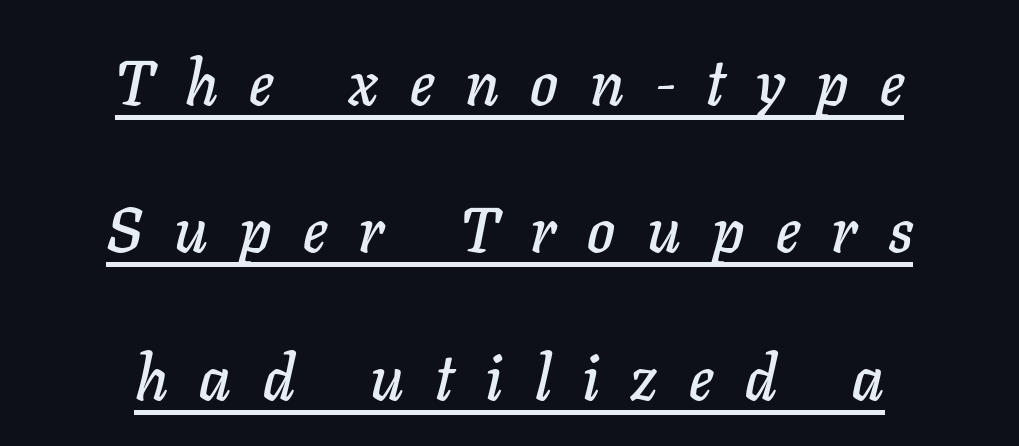
The image shows 63 px text type, italic (leaning right); set centered, loose line spacing (2.34x), unusually wide letter spacing (+0.5 em), underlined; low stroke contrast and a medium x-height.
